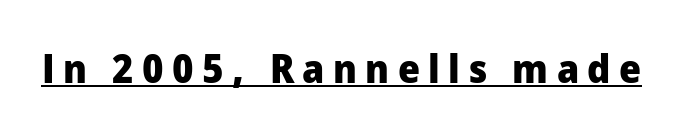
{"serif": "no", "italic": "no", "bold": "yes", "weight": "heavy", "width": "normal", "stroke_contrast": "low", "x_height": "medium", "monospaced": "no", "underline": "yes", "letter_spacing": "wide", "letter_spacing_em": 0.21, "glyph_px": 40}
